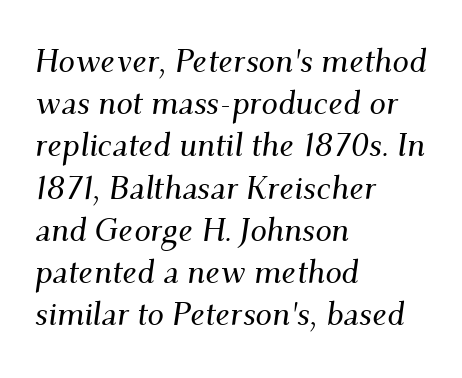
{"serif": "yes", "italic": "yes", "lean": "right", "slant_degrees": 9, "width": "normal", "stroke_contrast": "medium", "x_height": "small", "monospaced": "no", "underline": "no", "align": "left", "line_spacing": "normal", "line_spacing_ratio": 1.28, "letter_spacing": "normal", "letter_spacing_em": 0.0, "glyph_px": 33}
